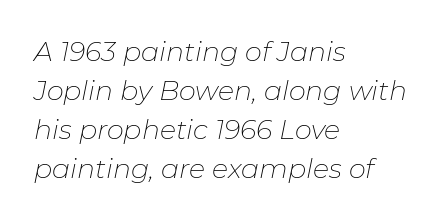
{"italic": "yes", "lean": "right", "slant_degrees": 11, "bold": "no", "underline": "no", "align": "left", "line_spacing": "normal", "line_spacing_ratio": 1.45, "letter_spacing": "normal", "letter_spacing_em": 0.0, "glyph_px": 27}
